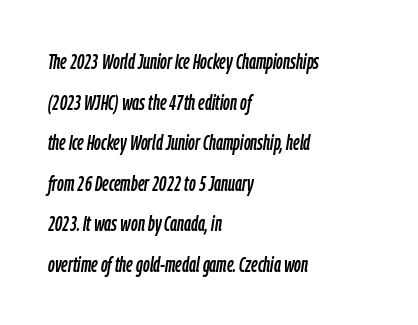
Only glyphs here, with clear space below each row. Every character sits at an angle, as italics do. Widely set lines give the paragraph a tall, airy silhouette. Characters follow at the spacing the type designer built in. The lines in this sample share a left origin and differ only in where they stop.
